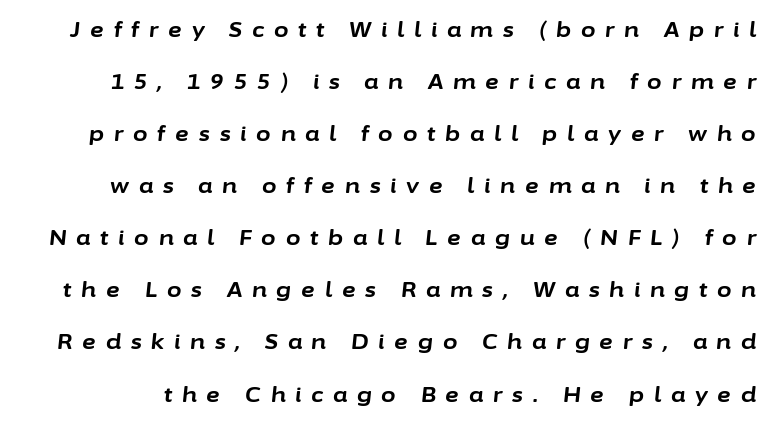
You could only call the tracking loose — the letters float apart. Notice the wide empty band between every row — that's loose leading. The font is running at its bold setting. Does the lettering tilt? It does — this is italic.
